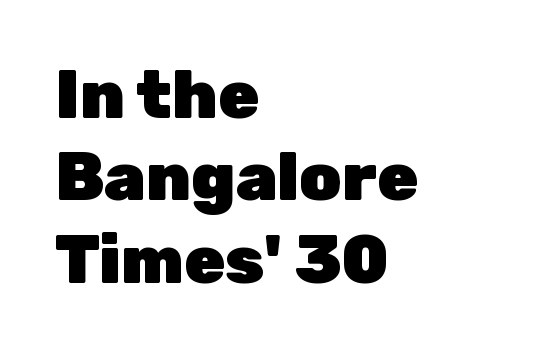
{"serif": "no", "italic": "no", "bold": "yes", "weight": "heavy", "width": "normal", "stroke_contrast": "low", "x_height": "medium", "monospaced": "no", "underline": "no", "align": "left", "line_spacing_ratio": 1.23, "letter_spacing": "normal", "letter_spacing_em": 0.0, "glyph_px": 67}
